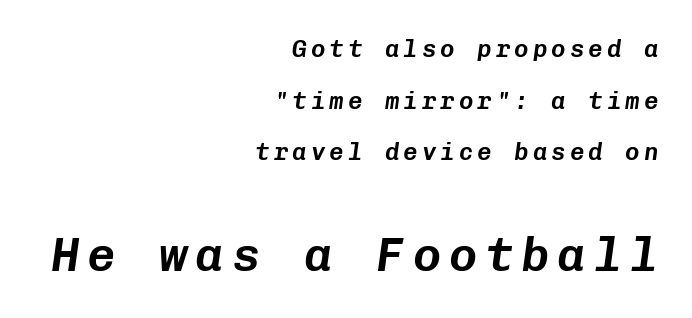
Line ends are locked; line starts wander. This sample has the even, mechanical cadence of fixed-width lettering. Beneath every word, the page is bare. The following chunk of copy outweighs the initial chunk in type size.
